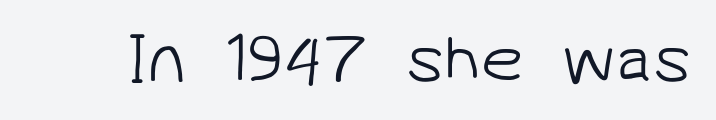
The image shows 69 px light sans-serif type; set normal letter spacing, not underlined; low stroke contrast and a medium x-height.
